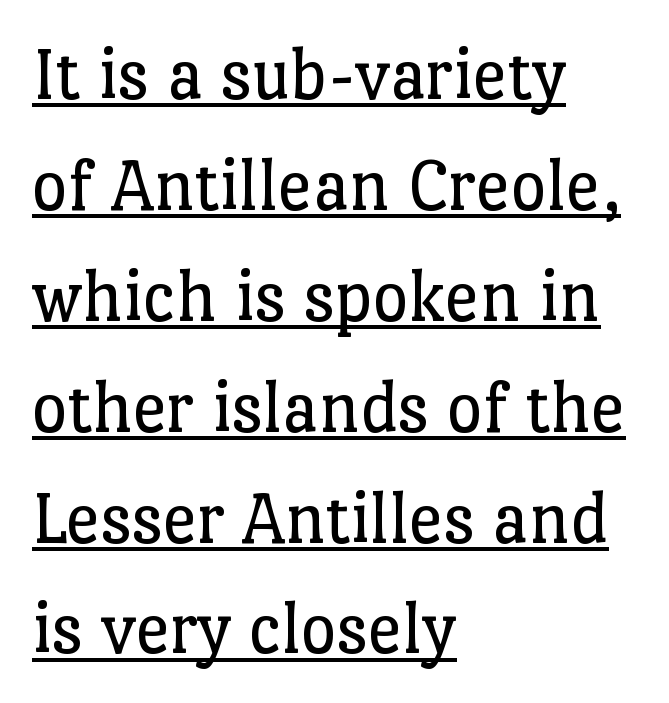
The rows are spaced the way most documents space them. Tracking value appears to be zero — textbook default spacing. All the whitespace from short lines collects on the right. Each stroke keeps to a modest, everyday thickness or less. What kind of face is this? One with serifs. In terms of posture, this sample is upright.
